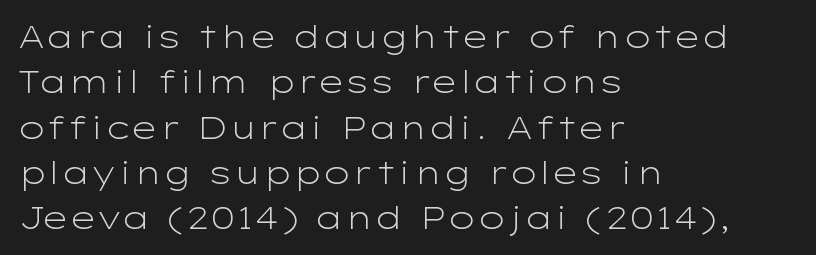
The image shows 31 px light, wide sans-serif type, upright; set left-aligned, normal line spacing (1.46x), normal letter spacing, not underlined; low stroke contrast and a medium x-height.
